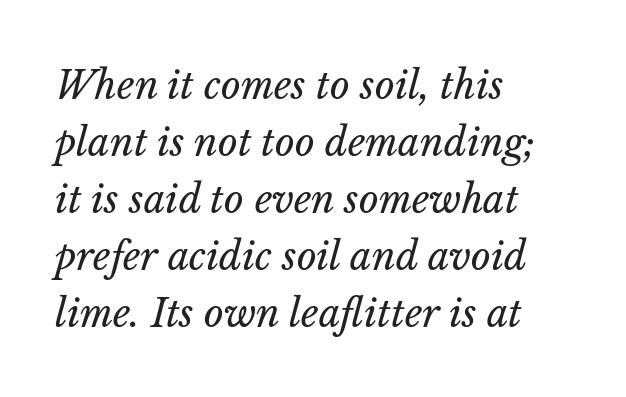
{"italic": "yes", "lean": "right", "slant_degrees": 14, "bold": "no", "weight": "regular", "width": "normal", "stroke_contrast": "low", "x_height": "medium", "monospaced": "no", "underline": "no", "align": "left", "line_spacing": "normal", "line_spacing_ratio": 1.5, "letter_spacing": "normal", "letter_spacing_em": 0.0, "glyph_px": 38}
